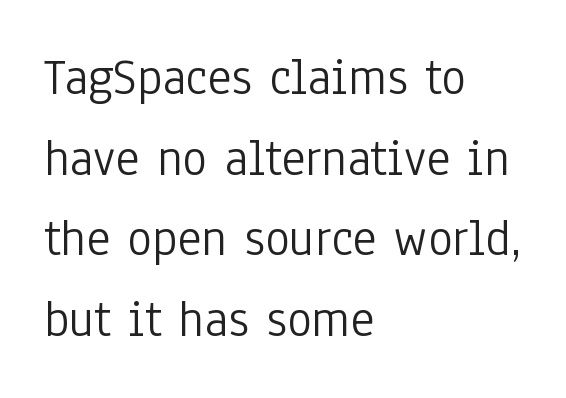
The image shows 52 px light, condensed sans-serif type, upright; set left-aligned, normal line spacing (1.55x), normal letter spacing, not underlined; low stroke contrast and a medium x-height.
